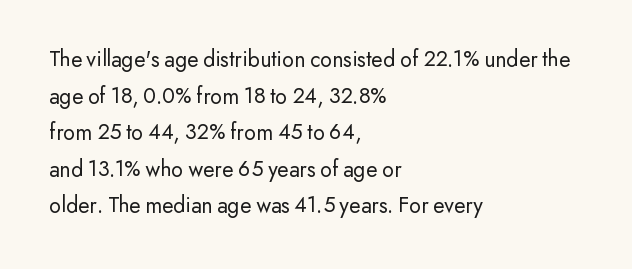
Notice how descenders clear the ascenders below comfortably — that's standard leading. Heft: none added — not bold. Posture: upright roman. The tracking reads as untouched default to a designer's eye. If you drew a ruler down the left edge, every line would touch it.
